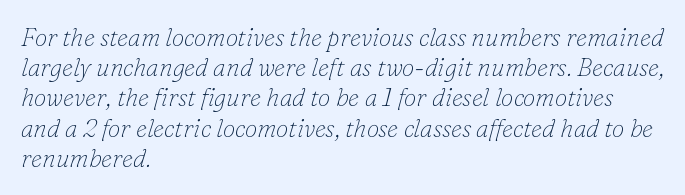
The image shows 25 px text type, italic (leaning right); set left-aligned, line spacing 1.21x, normal letter spacing, not underlined.
